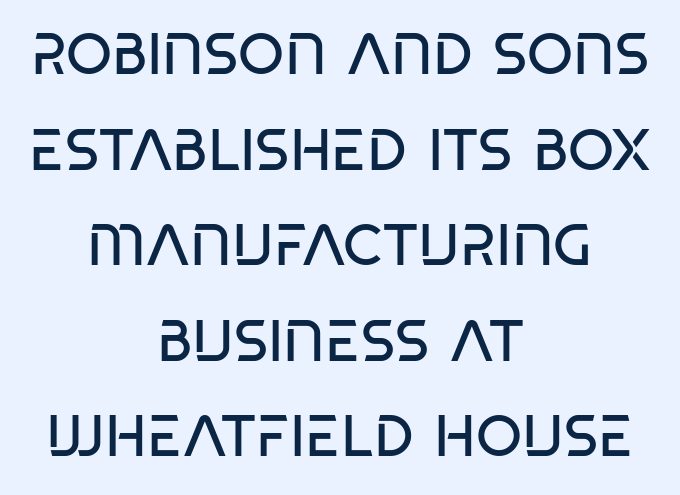
{"serif": "no", "bold": "no", "weight": "regular", "width": "condensed", "stroke_contrast": "low", "x_height": "large", "monospaced": "no", "underline": "no", "align": "center", "line_spacing": "normal", "line_spacing_ratio": 1.62, "letter_spacing": "normal", "letter_spacing_em": 0.0, "glyph_px": 59}
